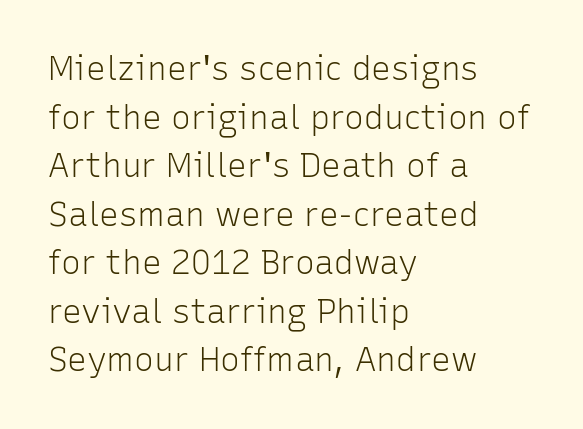
Q: Is the text bold? A: No.
Q: Is the text italic (slanted)? A: No, it is upright.
Q: Is the typeface a serif or a sans-serif typeface? A: Sans-serif.
Q: Is the text underlined? A: No.
Q: How is the paragraph aligned? A: Left-aligned.
Q: Is the spacing between letters normal or unusually wide? A: Normal.
Q: Is the spacing between lines tight, normal or loose? A: Normal.
Q: Width (condensed, normal, or wide)? A: Normal.
Q: Stroke contrast? A: Low.
Q: x-height? A: Medium.
Q: Monospaced? A: No.
